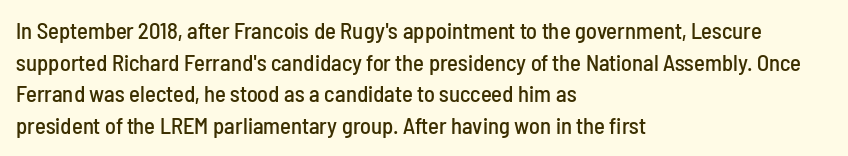
{"italic": "no", "underline": "no", "align": "left", "line_spacing": "normal", "line_spacing_ratio": 1.38, "letter_spacing": "normal", "letter_spacing_em": 0.0, "glyph_px": 23}
